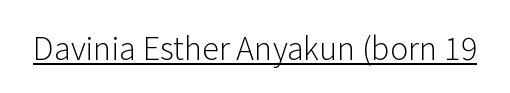
The image shows 31 px light sans-serif type, upright; set normal letter spacing, underlined; low stroke contrast and a medium x-height.
